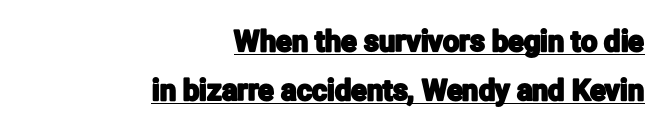
{"serif": "no", "italic": "no", "width": "condensed", "stroke_contrast": "low", "x_height": "medium", "monospaced": "no", "underline": "yes", "align": "right", "line_spacing": "normal", "line_spacing_ratio": 1.69, "letter_spacing": "normal", "letter_spacing_em": 0.0, "glyph_px": 29}
